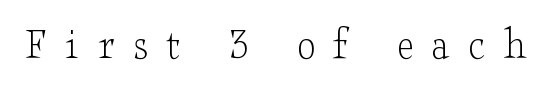
{"serif": "yes", "italic": "no", "bold": "no", "weight": "light", "width": "wide", "stroke_contrast": "low", "x_height": "small", "monospaced": "no", "underline": "no", "letter_spacing": "wide", "letter_spacing_em": 0.4, "glyph_px": 46}
